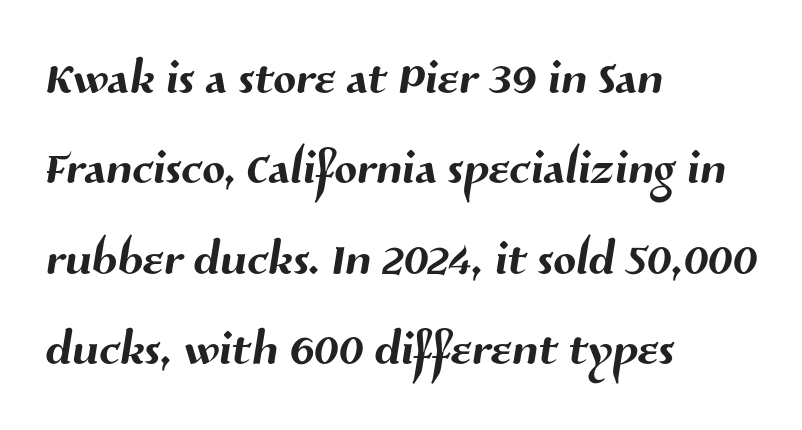
{"serif": "no", "width": "normal", "stroke_contrast": "medium", "x_height": "medium", "monospaced": "no", "underline": "no", "align": "left", "line_spacing": "normal", "line_spacing_ratio": 1.35, "letter_spacing": "normal", "letter_spacing_em": 0.0, "glyph_px": 67}
